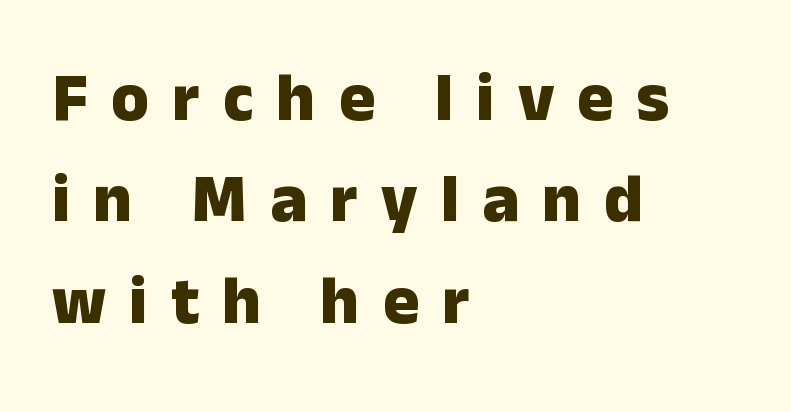
{"serif": "no", "italic": "no", "bold": "yes", "weight": "heavy", "width": "normal", "stroke_contrast": "low", "x_height": "medium", "monospaced": "no", "underline": "no", "align": "left", "line_spacing": "normal", "line_spacing_ratio": 1.49, "letter_spacing": "wide", "letter_spacing_em": 0.34, "glyph_px": 68}
